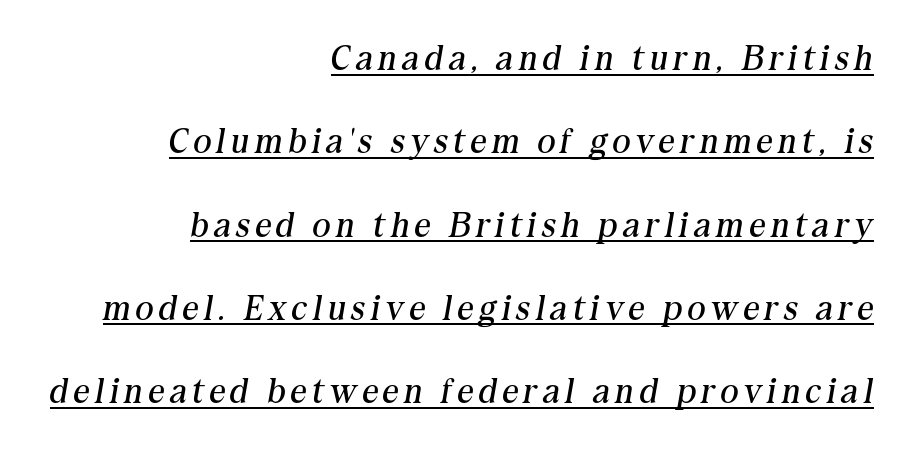
{"serif": "yes", "italic": "yes", "lean": "right", "slant_degrees": 10, "bold": "no", "weight": "regular", "width": "normal", "stroke_contrast": "medium", "x_height": "medium", "monospaced": "no", "underline": "yes", "align": "right", "line_spacing": "loose", "line_spacing_ratio": 2.38, "glyph_px": 35}
